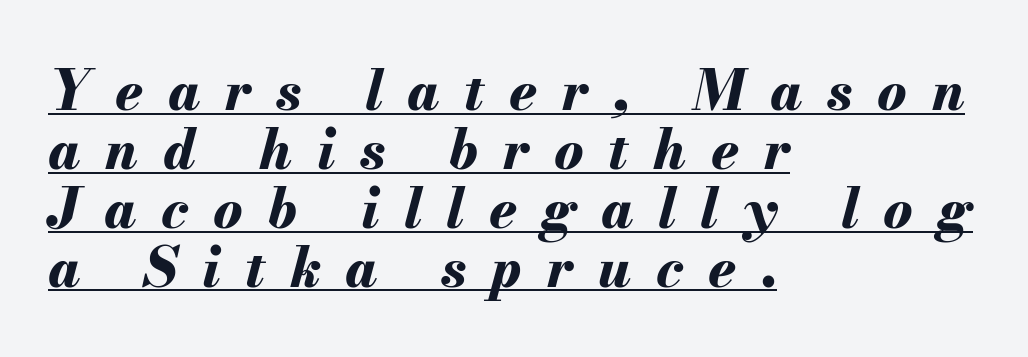
Q: Is the text bold? A: Yes.
Q: Is the text italic (slanted)? A: Yes, it leans right by about 13 degrees.
Q: Is the text underlined? A: Yes.
Q: How is the paragraph aligned? A: Left-aligned.
Q: Is the spacing between letters normal or unusually wide? A: Unusually wide.
Q: Is the spacing between lines tight, normal or loose? A: Tight.
Q: Width (condensed, normal, or wide)? A: Normal.
Q: Stroke contrast? A: Medium.
Q: x-height? A: Small.
Q: Monospaced? A: No.
